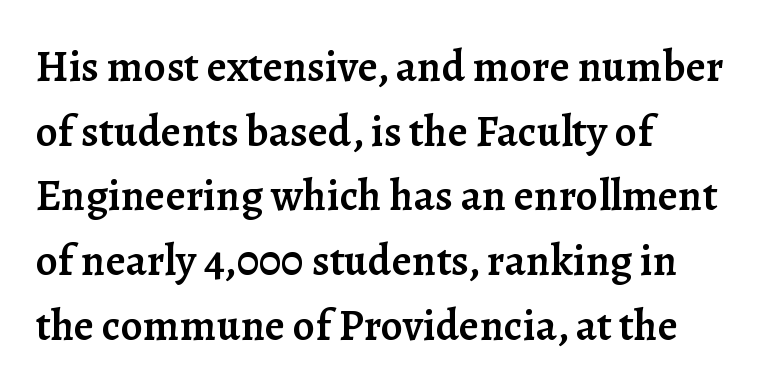
The image shows 44 px semibold serif type, upright; set left-aligned, normal line spacing (1.47x), normal letter spacing, not underlined; low stroke contrast and a medium x-height.
